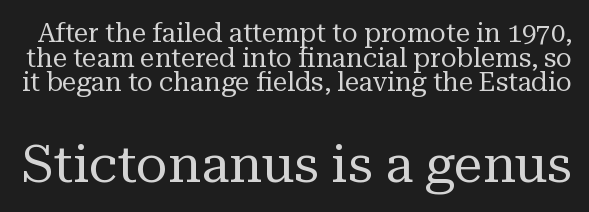
Q: Is the text bold? A: No.
Q: Is the text italic (slanted)? A: No, it is upright.
Q: Is the typeface a serif or a sans-serif typeface? A: Serif.
Q: Is the text underlined? A: No.
Q: Is the spacing between letters normal or unusually wide? A: Normal.
Q: Is the spacing between lines tight, normal or loose? A: Tight.
Q: Which block of text is set in a larger size, the first (top) or the second (bottom)? A: The second (bottom) one.
Q: Width (condensed, normal, or wide)? A: Normal.
Q: Stroke contrast? A: Medium.
Q: x-height? A: Medium.
Q: Monospaced? A: No.
